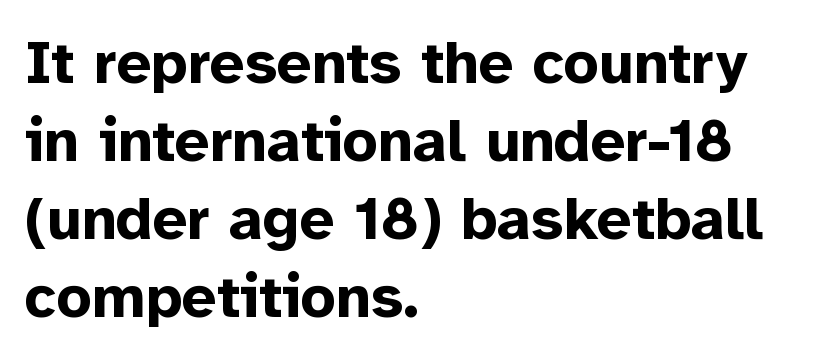
{"serif": "no", "italic": "no", "bold": "yes", "weight": "bold", "width": "normal", "stroke_contrast": "low", "x_height": "medium", "monospaced": "no", "underline": "no", "align": "left", "line_spacing": "normal", "line_spacing_ratio": 1.28, "letter_spacing": "normal", "letter_spacing_em": 0.0, "glyph_px": 61}
